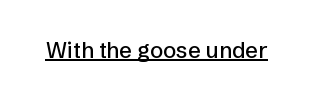
Compared with typical body copy, the letter spacing here is the same. Honestly, the underline is the first thing you notice here. No italicization has been applied; the sample stays upright.
